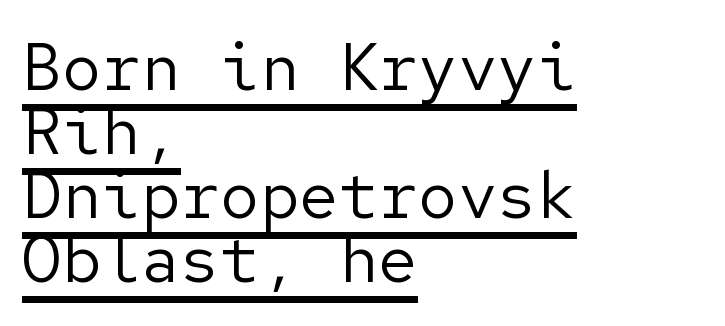
Q: Is the text bold? A: No.
Q: Is the text italic (slanted)? A: No, it is upright.
Q: Is the typeface a serif or a sans-serif typeface? A: Sans-serif.
Q: Is the text underlined? A: Yes.
Q: How is the paragraph aligned? A: Left-aligned.
Q: Is the spacing between letters normal or unusually wide? A: Normal.
Q: Is the spacing between lines tight, normal or loose? A: Tight.
Q: Width (condensed, normal, or wide)? A: Normal.
Q: Stroke contrast? A: Low.
Q: x-height? A: Medium.
